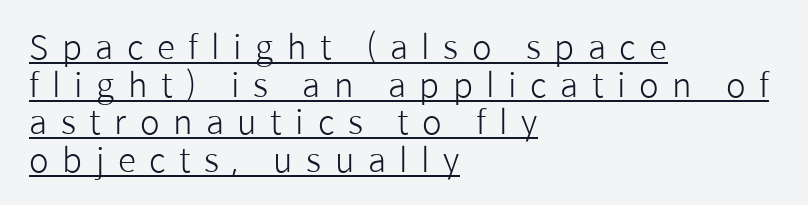
Is the letter spacing exaggerated? Yes — the characters are pushed far apart. The face used here appears with an underline applied. Character widths vary here, with narrow letters taking less room than wide ones. If you drew a line through each stem, it would be perfectly vertical.
